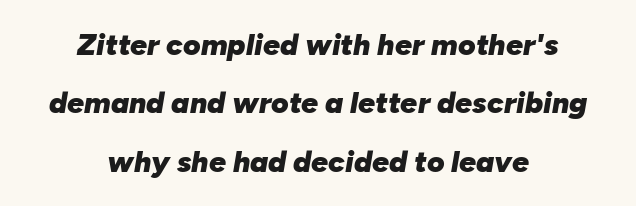
You could not count columns in this text — the font is proportionally spaced. Emphasis-style slanted type is in use. The compositor balanced each line on the midline. Between one letter and the next there's only the usual sliver of space. Regarding leading, the lines here are spaced well apart. The zone under the glyphs is completely vacant.
